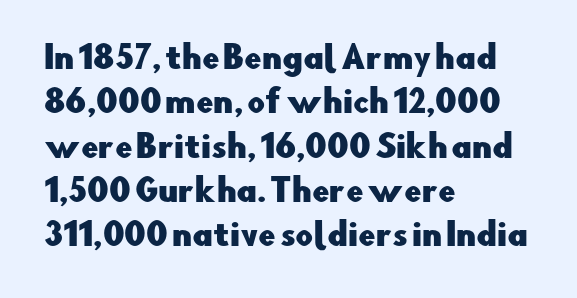
The image shows 31 px sans-serif type, upright; set left-aligned, normal line spacing (1.43x), normal letter spacing, not underlined; low stroke contrast and a small x-height.
